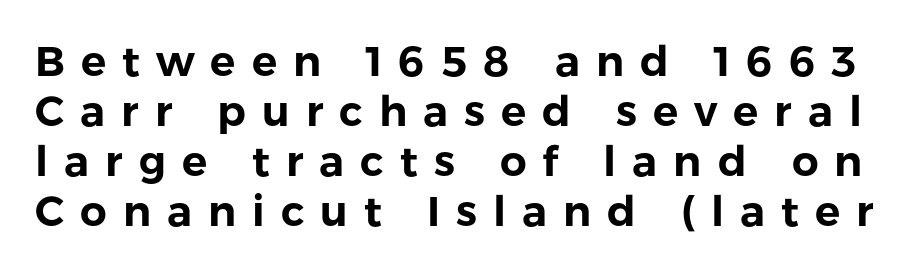
{"serif": "no", "italic": "no", "width": "normal", "stroke_contrast": "low", "x_height": "medium", "monospaced": "no", "underline": "no", "line_spacing_ratio": 1.19, "letter_spacing": "wide", "letter_spacing_em": 0.38, "glyph_px": 42}
